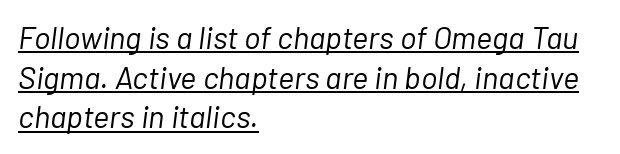
The image shows 31 px light type, italic (leaning right); set left-aligned, normal line spacing (1.28x), normal letter spacing, underlined; low stroke contrast and a medium x-height.
